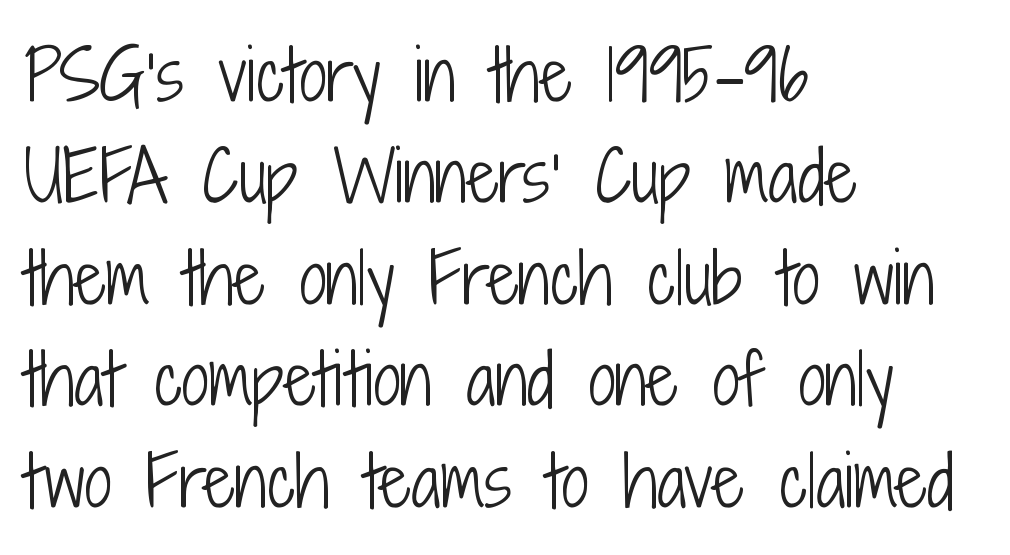
Q: Is the text bold? A: No.
Q: Is the text italic (slanted)? A: No, it is upright.
Q: Is the typeface a serif or a sans-serif typeface? A: Sans-serif.
Q: Is the text underlined? A: No.
Q: How is the paragraph aligned? A: Left-aligned.
Q: Is the spacing between letters normal or unusually wide? A: Normal.
Q: Is the spacing between lines tight, normal or loose? A: Normal.
Q: Width (condensed, normal, or wide)? A: Condensed.
Q: Stroke contrast? A: Low.
Q: x-height? A: Medium.
Q: Monospaced? A: No.
